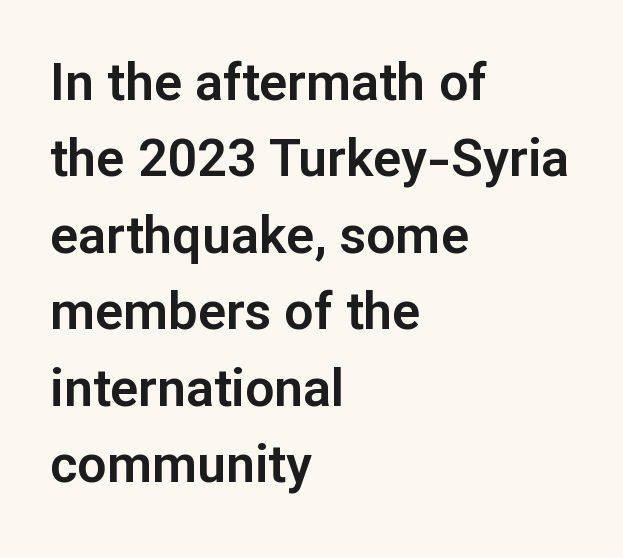
The image shows 52 px sans-serif type, upright; set left-aligned, normal line spacing (1.47x), normal letter spacing, not underlined; low stroke contrast and a medium x-height.
